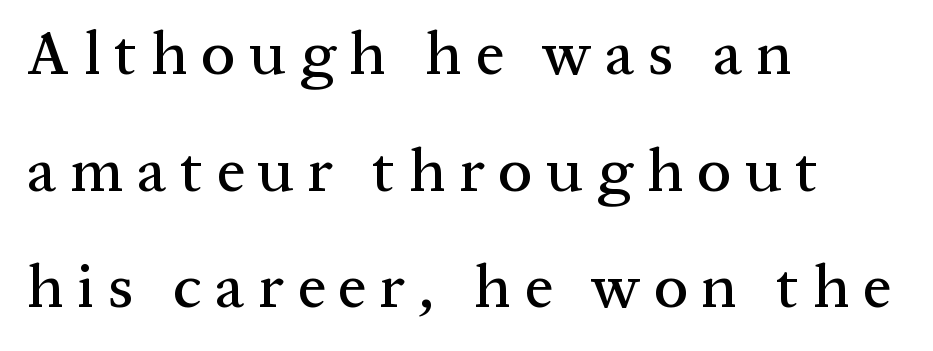
Just letters on the line, the space beneath them empty. Unlike italic type, these characters show no tilt at all. Short note: letters widely spaced. This rendering uses left alignment, leaving the right contour irregular. Proportional: the letters do not fall into vertical columns. A typesetter would label this face a serif.
